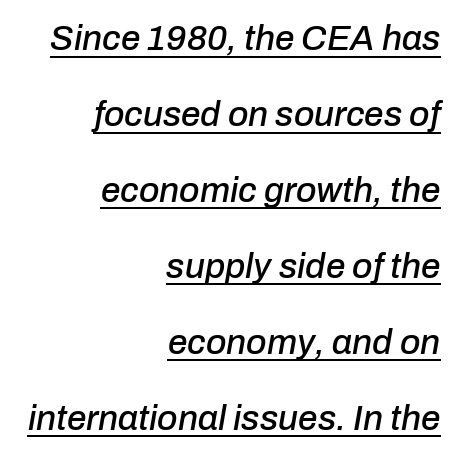
Does the copy run flush right? Yes — the right margin is perfectly even. A typesetter would call this proportional, since set widths differ per character. The lettering tilts uniformly, giving the passage an italic look. Observe the ordinary spacing: letters are neighbours, not strangers. The block of text is sparse from top to bottom, with ample space between rows.
